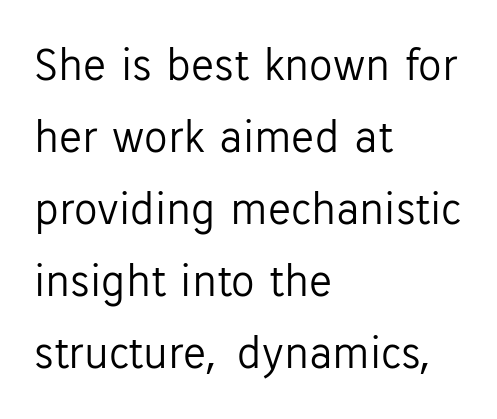
The face looks like a standard text weight, possibly lighter. The passage shown is typed in a proportional face where columns would drift. The space directly below the letters is spotless. Short and long lines alike share a common starting point at left. The space between consecutive lines is moderate.
